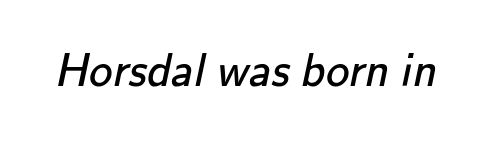
{"serif": "no", "bold": "no", "weight": "regular", "width": "normal", "stroke_contrast": "low", "x_height": "small", "monospaced": "no", "underline": "no", "letter_spacing": "normal", "letter_spacing_em": 0.0, "glyph_px": 47}
